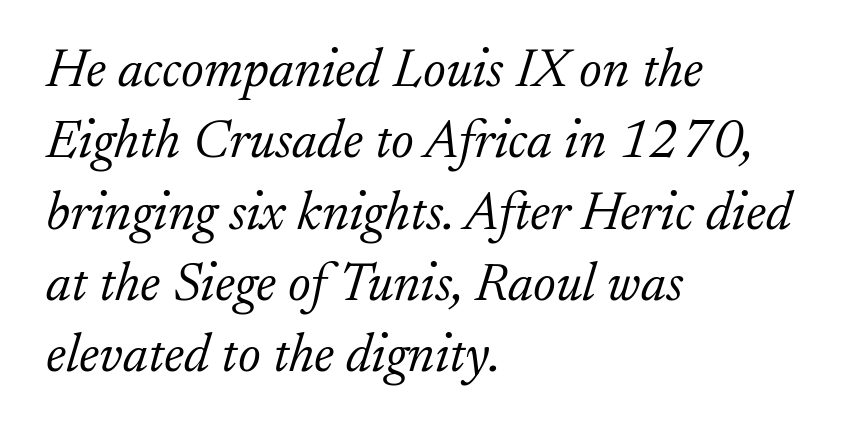
Q: Is the text bold? A: No.
Q: Is the text italic (slanted)? A: Yes, it leans right by about 17 degrees.
Q: Is the typeface a serif or a sans-serif typeface? A: Serif.
Q: Is the text underlined? A: No.
Q: How is the paragraph aligned? A: Left-aligned.
Q: Is the spacing between letters normal or unusually wide? A: Normal.
Q: Is the spacing between lines tight, normal or loose? A: Normal.
Q: Width (condensed, normal, or wide)? A: Normal.
Q: Stroke contrast? A: Low.
Q: x-height? A: Small.
Q: Monospaced? A: No.
